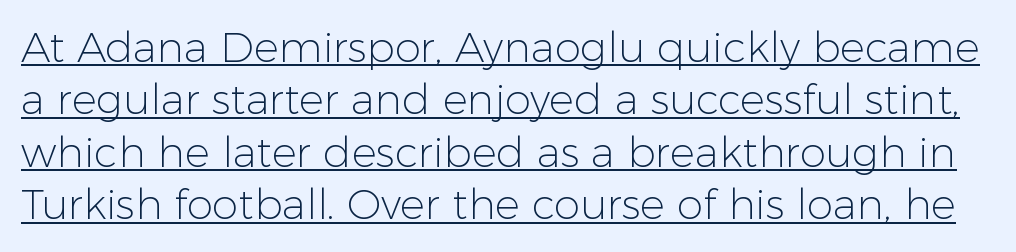
The image shows 42 px light sans-serif type, upright; set normal line spacing (1.25x), normal letter spacing, underlined; low stroke contrast and a medium x-height.
